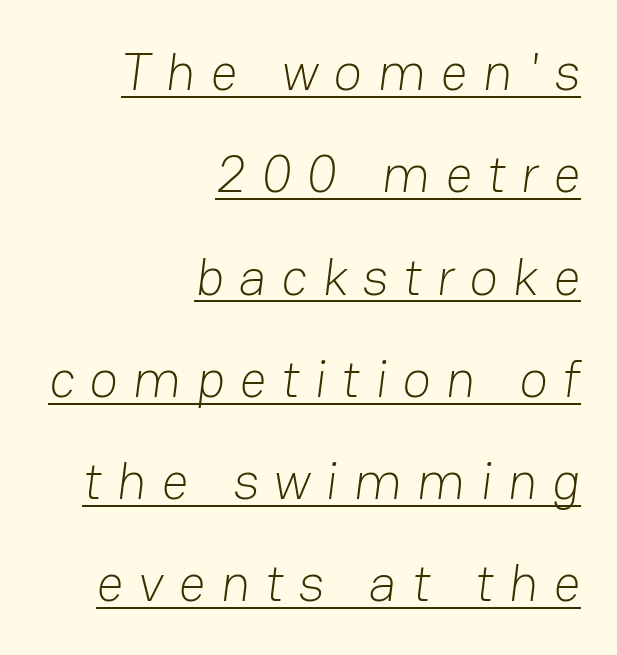
{"serif": "no", "bold": "no", "weight": "light", "width": "normal", "stroke_contrast": "low", "x_height": "medium", "monospaced": "no", "underline": "yes", "align": "right", "line_spacing": "loose", "line_spacing_ratio": 1.93, "letter_spacing": "wide", "letter_spacing_em": 0.28, "glyph_px": 53}
